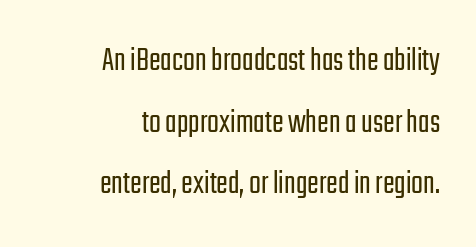
Nope, no serifs anywhere on these letters. Horizontal alignment here is rightward, an uncommon choice for prose. This reads as an unemphasized weight, regular at the heaviest. Quick note: underline off. The passage shown has conventional tracking throughout. Looks like regular typesetting: each glyph gets only the width it needs.
